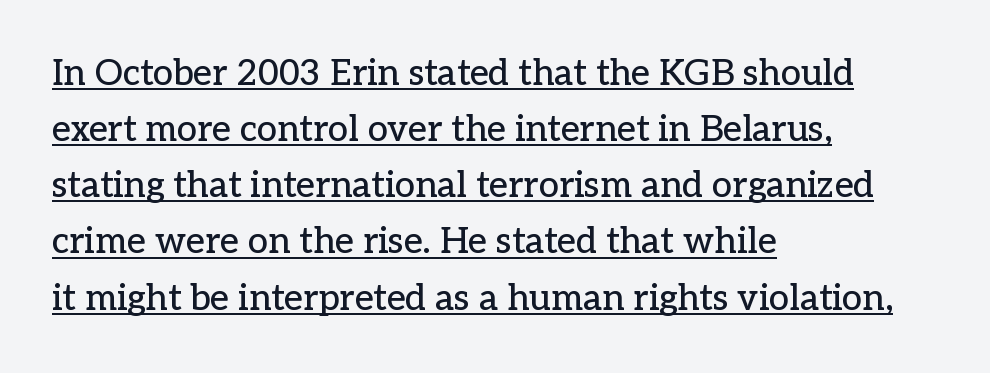
Spacing verdict: proportional, widths tailored to each character. The lettering holds an erect, upright posture throughout. Quick note: interline space is typical. To sum up the face: it has serifs.
